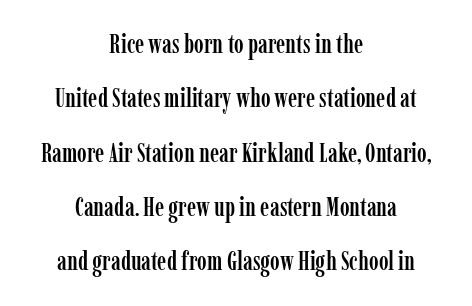
This sample uses an upright cut, with every glyph sitting square on the baseline. Quick note: interline space is abundant. Both edges are ragged and mirror each other, which tells us the setting is centered. The face used here is rendered with its standard letterfit. The glyphs are unaccompanied by any horizontal stroke below them.
